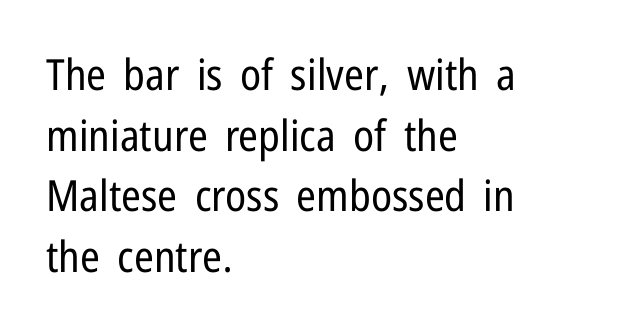
The image shows 43 px regular-weight, condensed sans-serif type, upright; set left-aligned, normal line spacing (1.41x), normal letter spacing, not underlined; low stroke contrast and a medium x-height.
